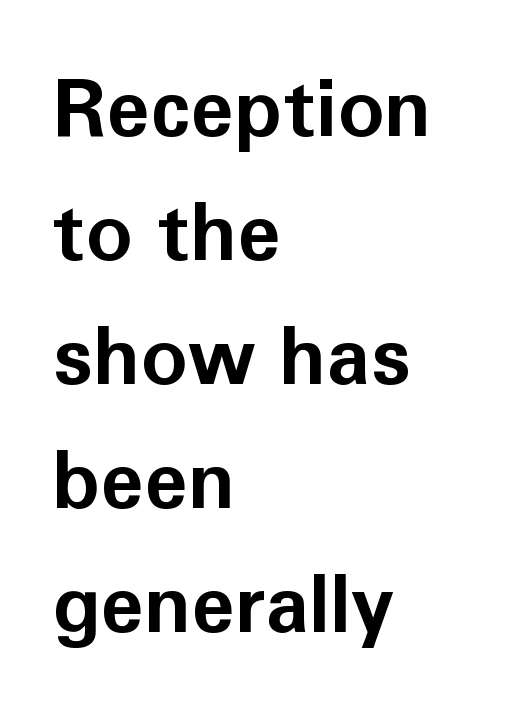
Students, this is bold: see how much ink each stroke carries. Short note: letters normally spaced. The rendering uses natural spacing where letterforms have individual widths. In terms of leading, this rendering sits right in the middle. The font family rendered here belongs to the sans-serif group. The typography opts for an upright posture over an oblique one.
